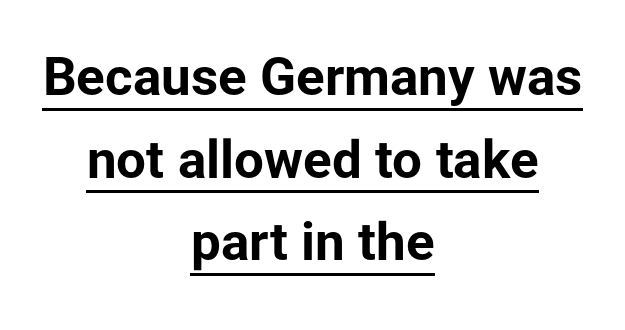
When letters stand straight like this, we call the style roman or upright. Is there much room between lines? A standard amount, neither cramped nor airy. Is this a fixed-width face? No — the glyphs have proportional, varying widths. The font is running at its bold setting.
